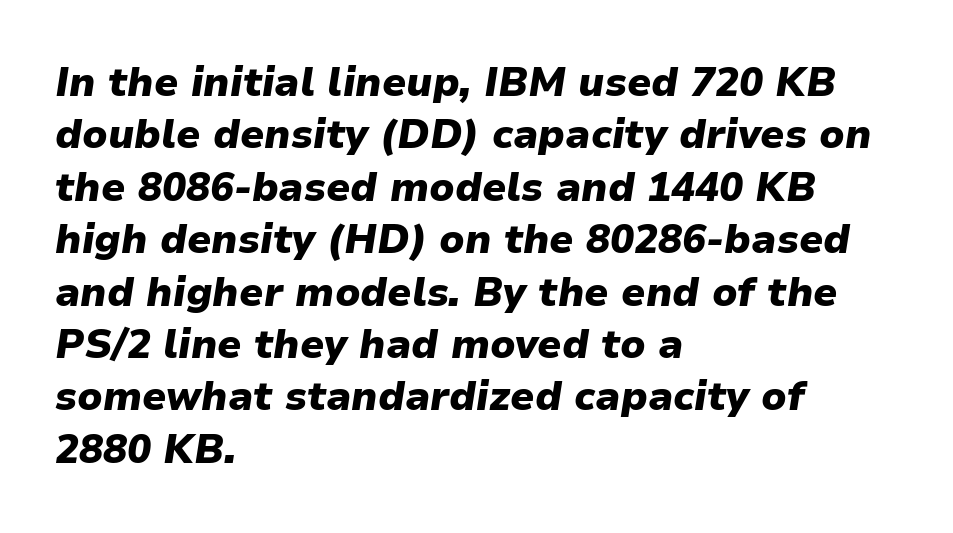
Q: Is the text bold? A: Yes.
Q: Is the text italic (slanted)? A: Yes, it leans right by about 9 degrees.
Q: Is the text underlined? A: No.
Q: How is the paragraph aligned? A: Left-aligned.
Q: Is the spacing between letters normal or unusually wide? A: Normal.
Q: Is the spacing between lines tight, normal or loose? A: Normal.
Q: Width (condensed, normal, or wide)? A: Normal.
Q: Stroke contrast? A: Low.
Q: x-height? A: Medium.
Q: Monospaced? A: No.
